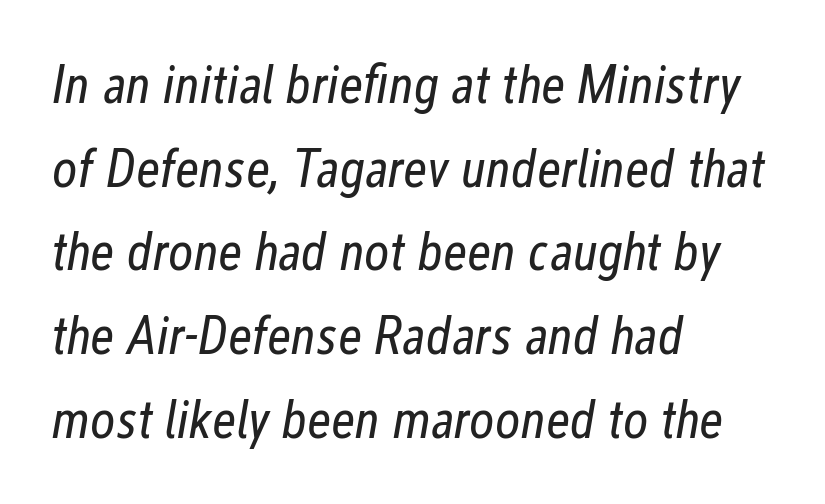
The image shows 54 px regular-weight, condensed type, italic (leaning right); set left-aligned, normal line spacing (1.55x), normal letter spacing, not underlined; low stroke contrast and a medium x-height.
